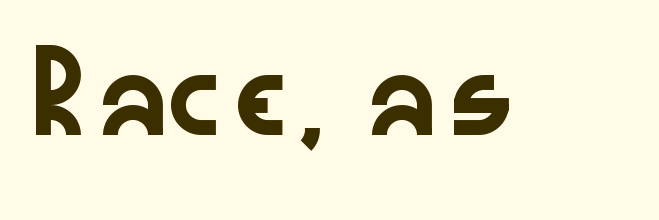
{"serif": "no", "italic": "no", "width": "wide", "stroke_contrast": "low", "x_height": "medium", "monospaced": "no", "underline": "no", "letter_spacing": "normal", "letter_spacing_em": 0.0, "glyph_px": 71}
